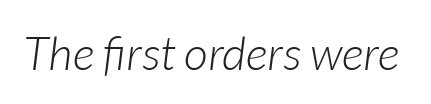
Q: Is the text bold? A: No.
Q: Is the text italic (slanted)? A: Yes, it leans right by about 7 degrees.
Q: Is the text underlined? A: No.
Q: Is the spacing between letters normal or unusually wide? A: Normal.
Q: Width (condensed, normal, or wide)? A: Normal.
Q: Stroke contrast? A: Low.
Q: x-height? A: Medium.
Q: Monospaced? A: No.
